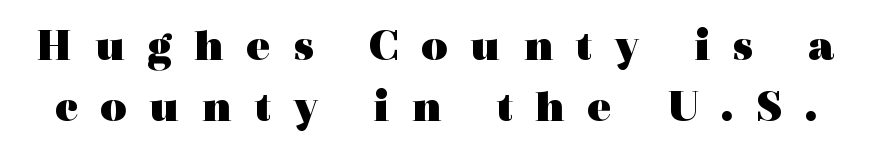
The block of text has a typical density, with ordinary space between rows. The passage shown is typed in a proportional face where columns would drift. The glyphs are unaccompanied by any horizontal stroke below them. Caption: expanded tracking, letters set apart. Upright lettering throughout.
